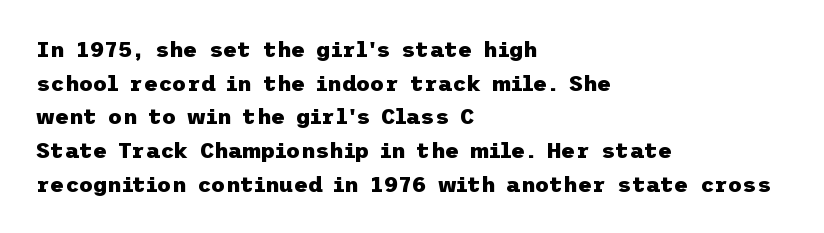
{"italic": "no", "bold": "yes", "underline": "no", "align": "left", "line_spacing": "normal", "line_spacing_ratio": 1.53, "letter_spacing": "normal", "letter_spacing_em": 0.0, "glyph_px": 22}
